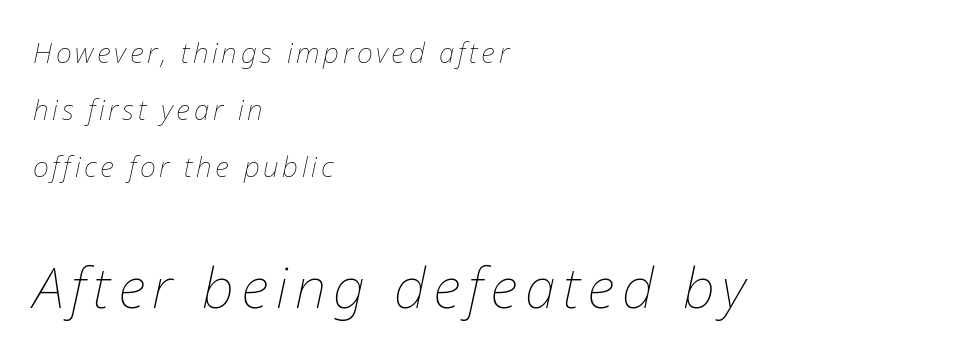
Q: Is the text bold? A: No.
Q: Is the text italic (slanted)? A: Yes, it leans right by about 12 degrees.
Q: Is the text underlined? A: No.
Q: How is the paragraph aligned? A: Left-aligned.
Q: Is the spacing between lines tight, normal or loose? A: Loose.
Q: Which block of text is set in a larger size, the first (top) or the second (bottom)? A: The second (bottom) one.
Q: Width (condensed, normal, or wide)? A: Normal.
Q: Stroke contrast? A: Low.
Q: x-height? A: Medium.
Q: Monospaced? A: No.
